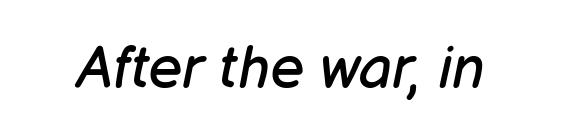
Underline: absent. Look at the tracking — it's just the regular setting, nothing added. When letters slant like this, we call the style italic. A quiet, ordinary-to-light weight characterises the typeface. Character widths vary here, with narrow letters taking less room than wide ones.
